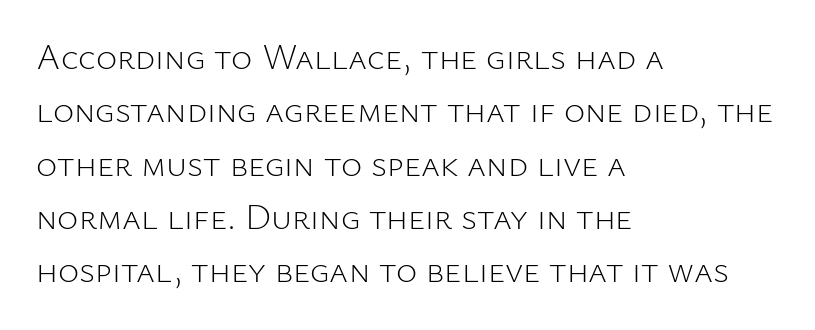
Q: Is the text bold? A: No.
Q: Is the text italic (slanted)? A: No, it is upright.
Q: Is the typeface a serif or a sans-serif typeface? A: Sans-serif.
Q: Is the text underlined? A: No.
Q: How is the paragraph aligned? A: Left-aligned.
Q: Is the spacing between letters normal or unusually wide? A: Normal.
Q: Is the spacing between lines tight, normal or loose? A: Normal.
Q: Width (condensed, normal, or wide)? A: Normal.
Q: Stroke contrast? A: Low.
Q: x-height? A: Medium.
Q: Monospaced? A: No.
